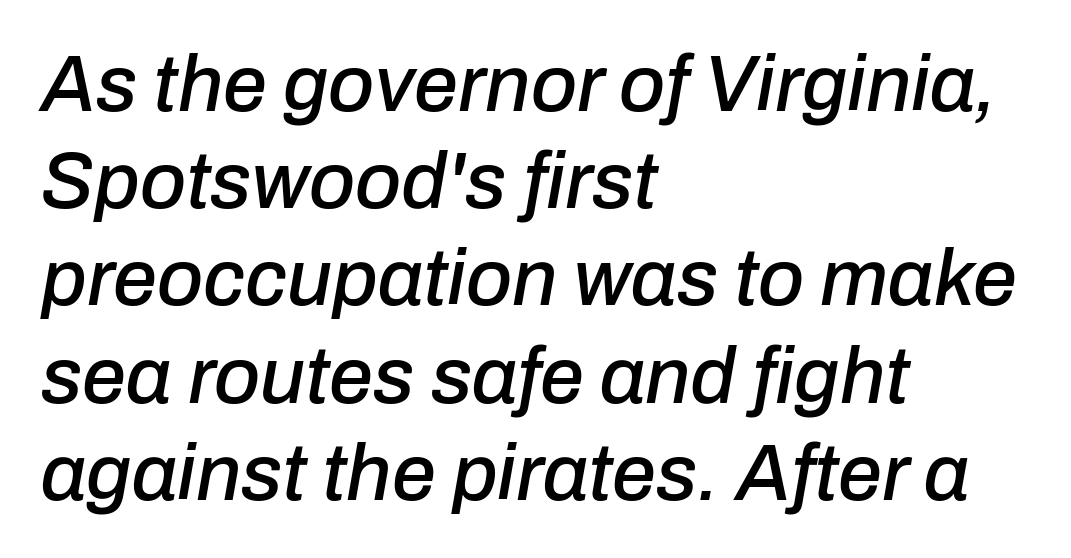
Q: Is the text italic (slanted)? A: Yes, it leans right by about 10 degrees.
Q: Is the text underlined? A: No.
Q: How is the paragraph aligned? A: Left-aligned.
Q: Is the spacing between letters normal or unusually wide? A: Normal.
Q: Width (condensed, normal, or wide)? A: Normal.
Q: Stroke contrast? A: Low.
Q: x-height? A: Medium.
Q: Monospaced? A: No.
